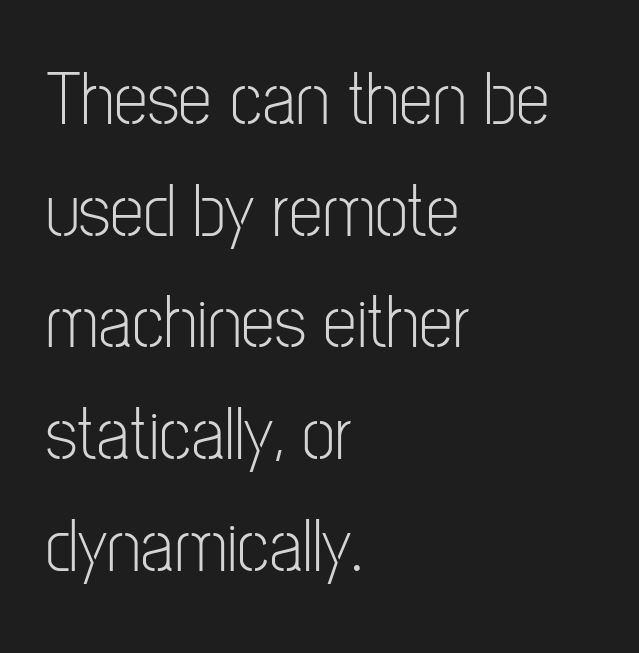
Here the designer chose a conventional face with non-uniform glyph widths. Decoration check: the copy has no underline. Is the letter spacing exaggerated? No — it looks like the ordinary default. This sample keeps an unexceptional amount of space between lines. In terms of letterform style, serifs are entirely absent. The face looks like a standard text weight, possibly lighter.
